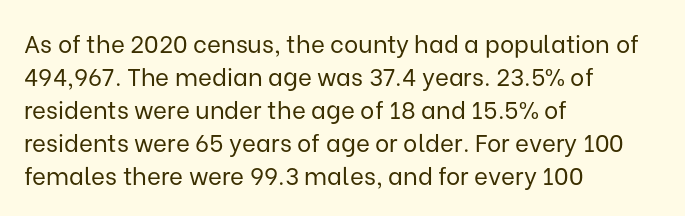
These lines stack with their left ends in a neat column. Letters rest on an invisible, unmarked baseline. The lines sit at an ordinary, default distance from one another. The type sits square on the baseline with zero lean. No letter is thick-stroked: the sample isn't bold. Default kerning and tracking; the words read as compact shapes.
